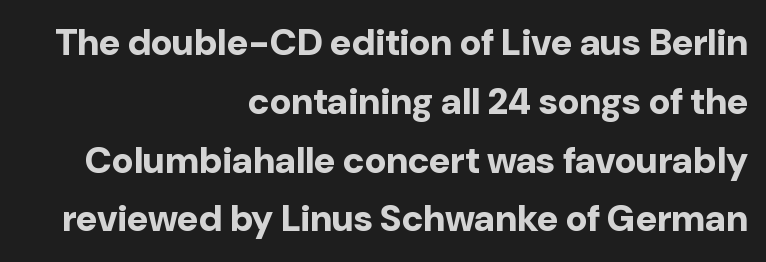
The image shows 37 px bold sans-serif type, upright; set right-aligned, normal line spacing (1.59x), normal letter spacing, not underlined; low stroke contrast and a medium x-height.
